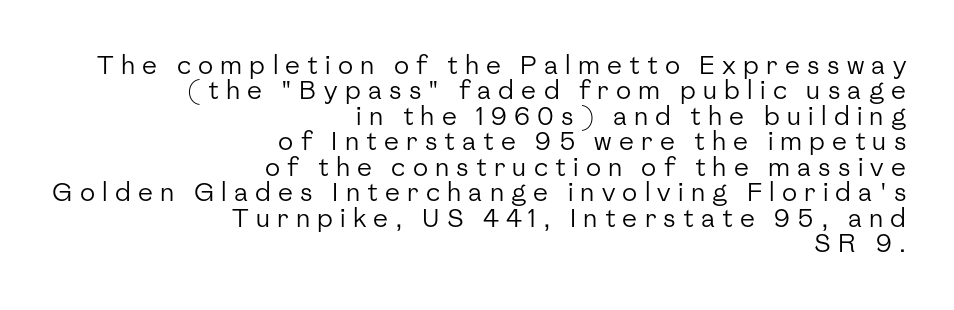
You could barely slide anything between these rows. The baseline area is clear. Posture: vertical. Every row of glyphs terminates at an identical x-position on the right. How are the letters spaced? Widely, with obvious added tracking. The weight tops out at a normal text grade.
